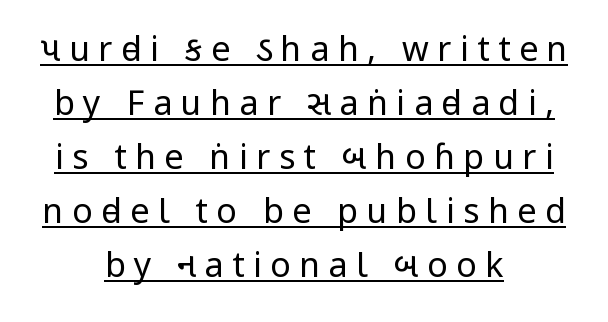
Q: Is the text bold? A: No.
Q: Is the text italic (slanted)? A: No, it is upright.
Q: Is the typeface a serif or a sans-serif typeface? A: Sans-serif.
Q: Is the text underlined? A: Yes.
Q: How is the paragraph aligned? A: Centered.
Q: Is the spacing between letters normal or unusually wide? A: Unusually wide.
Q: Is the spacing between lines tight, normal or loose? A: Normal.
Q: Width (condensed, normal, or wide)? A: Condensed.
Q: Stroke contrast? A: Low.
Q: x-height? A: Large.
Q: Monospaced? A: No.
